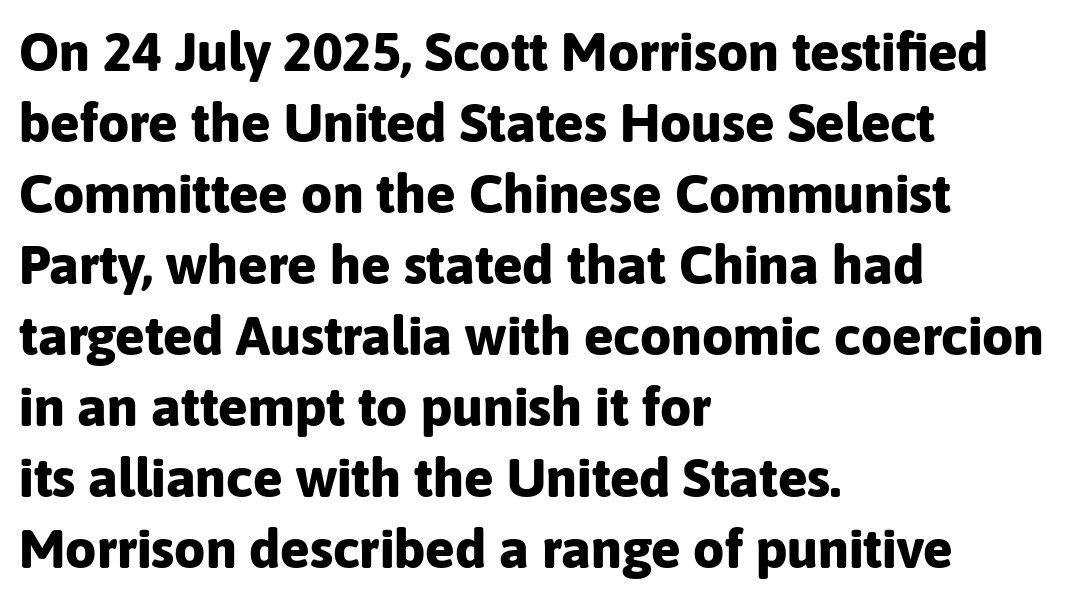
{"serif": "no", "italic": "no", "bold": "yes", "weight": "bold", "width": "normal", "stroke_contrast": "low", "x_height": "medium", "monospaced": "no", "underline": "no", "align": "left", "line_spacing": "normal", "line_spacing_ratio": 1.29, "letter_spacing": "normal", "letter_spacing_em": 0.0, "glyph_px": 55}
